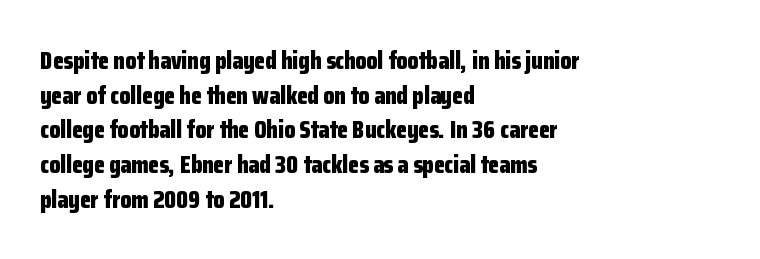
{"italic": "no", "bold": "yes", "underline": "no", "align": "left", "line_spacing": "normal", "line_spacing_ratio": 1.39, "letter_spacing": "normal", "letter_spacing_em": 0.0, "glyph_px": 25}
